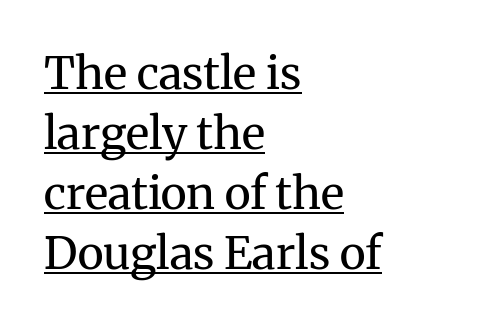
{"serif": "yes", "italic": "no", "bold": "no", "weight": "regular", "width": "normal", "stroke_contrast": "medium", "x_height": "medium", "monospaced": "no", "underline": "yes", "align": "left", "line_spacing": "normal", "line_spacing_ratio": 1.33, "letter_spacing": "normal", "letter_spacing_em": 0.0, "glyph_px": 45}
